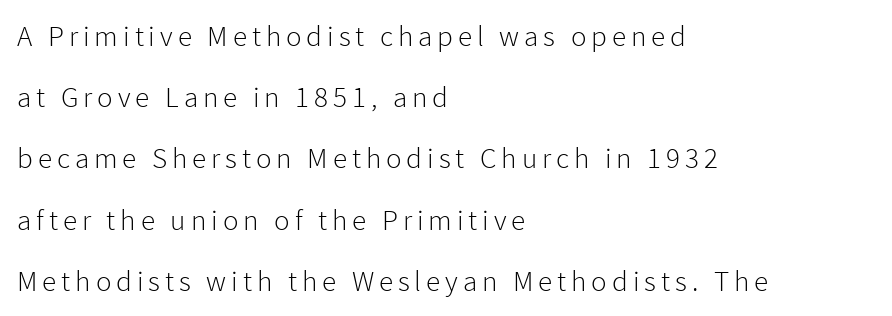
Q: Is the text bold? A: No.
Q: Is the text italic (slanted)? A: No, it is upright.
Q: Is the typeface a serif or a sans-serif typeface? A: Sans-serif.
Q: Is the text underlined? A: No.
Q: How is the paragraph aligned? A: Left-aligned.
Q: Is the spacing between lines tight, normal or loose? A: Loose.
Q: Width (condensed, normal, or wide)? A: Normal.
Q: Stroke contrast? A: Low.
Q: x-height? A: Medium.
Q: Monospaced? A: No.
